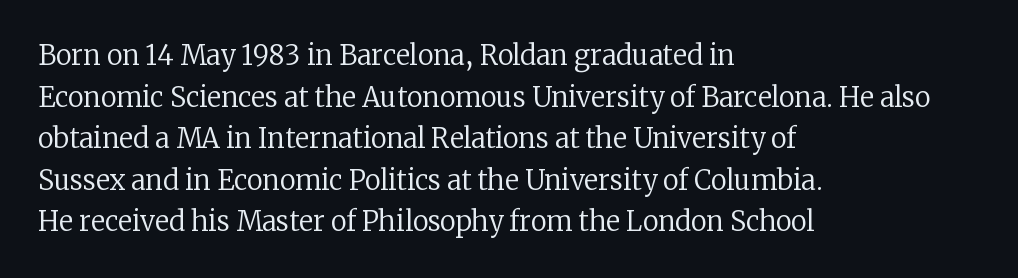
{"italic": "no", "bold": "no", "underline": "no", "align": "left", "line_spacing": "normal", "line_spacing_ratio": 1.54, "letter_spacing": "normal", "letter_spacing_em": 0.0, "glyph_px": 27}
